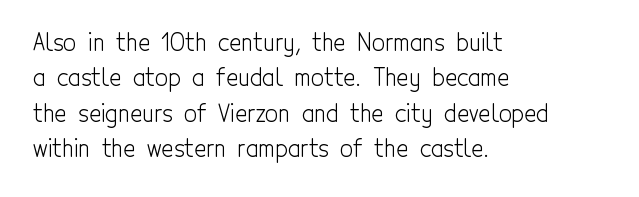
Q: Is the text bold? A: No.
Q: Is the text italic (slanted)? A: No, it is upright.
Q: Is the text underlined? A: No.
Q: How is the paragraph aligned? A: Left-aligned.
Q: Is the spacing between letters normal or unusually wide? A: Normal.
Q: Is the spacing between lines tight, normal or loose? A: Normal.
